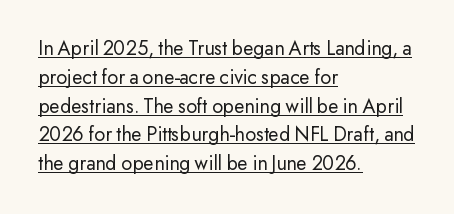
In designer terms, the underline attribute is active on this setting. Is the type heavy? It reads as light-to-regular instead. Vertically, the passage feels balanced, rows spaced as you'd expect. Is there any slant? The stems are plumb. The gaps between neighbouring characters are ordinary and unremarkable.
